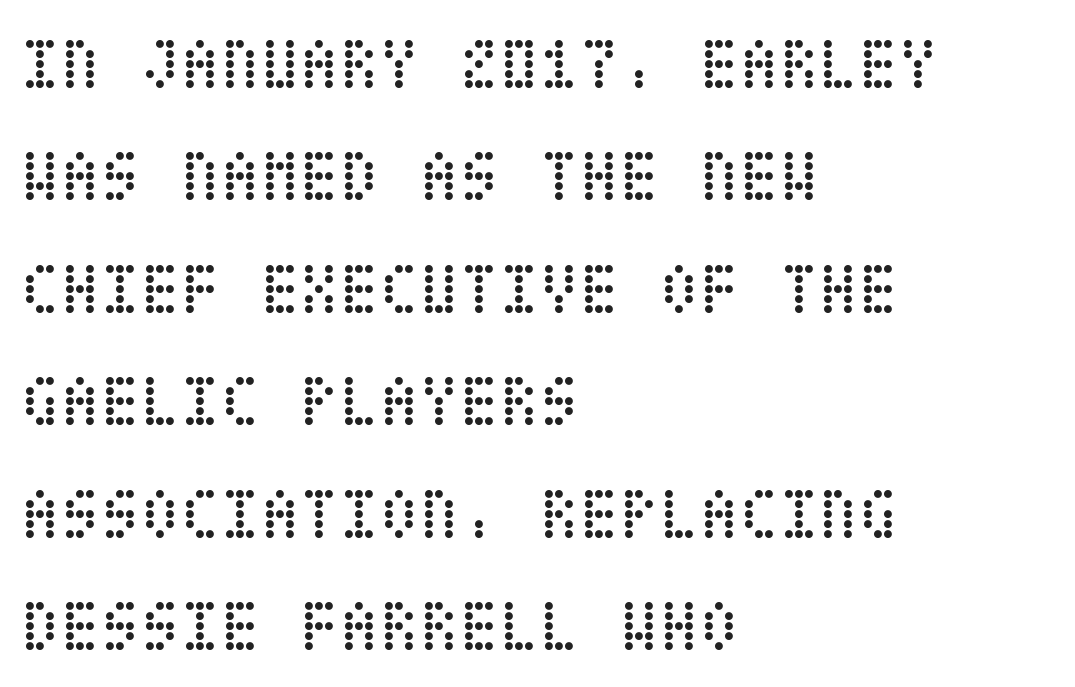
The image shows 73 px regular-weight, condensed type, upright; set left-aligned, normal line spacing (1.54x), normal letter spacing, not underlined; low stroke contrast and a large x-height.
